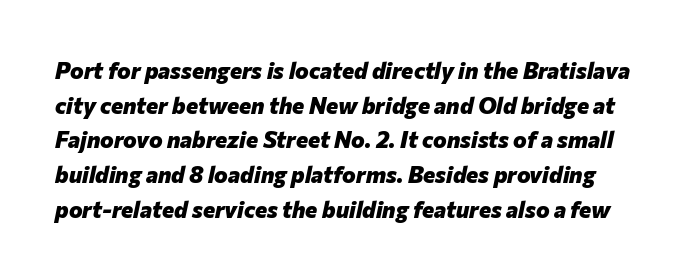
{"italic": "yes", "lean": "right", "slant_degrees": 12, "bold": "yes", "underline": "no", "line_spacing": "normal", "line_spacing_ratio": 1.51, "letter_spacing": "normal", "letter_spacing_em": 0.0, "glyph_px": 23}
